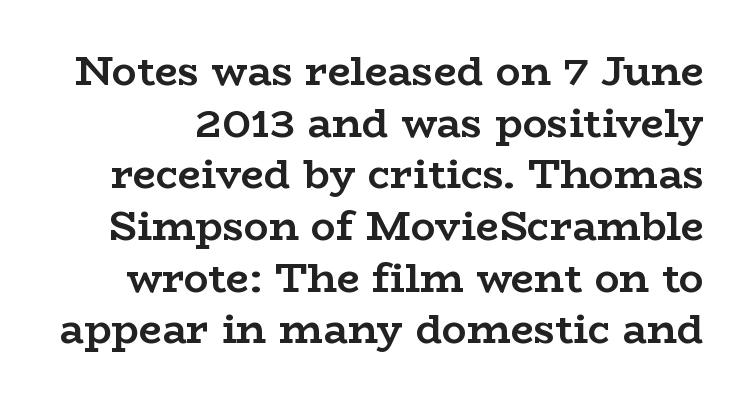
The image shows 41 px semibold, wide serif type, upright; set normal line spacing (1.26x), normal letter spacing, not underlined; low stroke contrast and a medium x-height.
